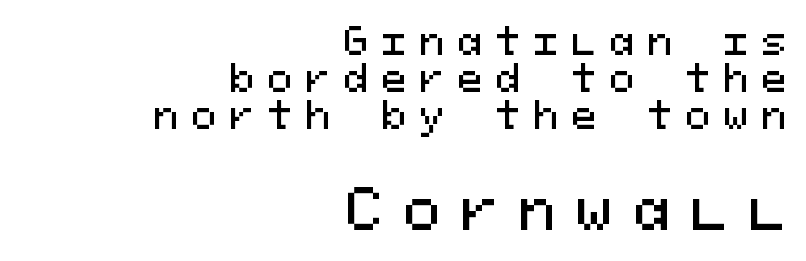
Glyph-to-glyph distance is far greater than everyday printed text. The passage shown is typeset with a sans-serif family. All the whitespace from short lines collects on the left. Upright lettering throughout.
